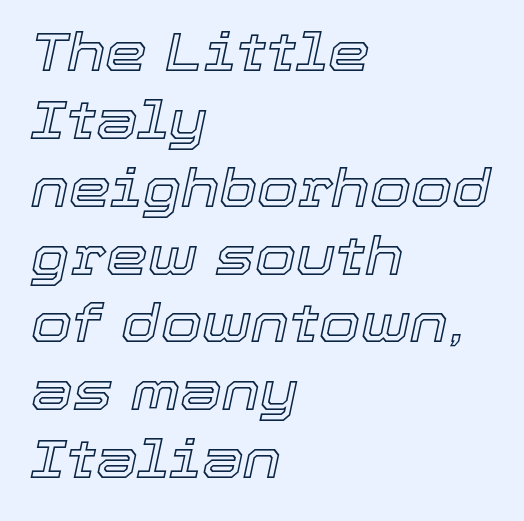
{"italic": "yes", "lean": "right", "slant_degrees": 12, "width": "normal", "x_height": "medium", "monospaced": "no", "underline": "no", "align": "left", "line_spacing": "normal", "line_spacing_ratio": 1.28, "letter_spacing": "normal", "letter_spacing_em": 0.0, "glyph_px": 53}
